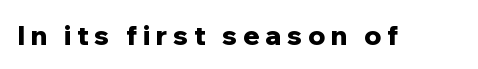
Q: Is the text bold? A: Yes.
Q: Is the text italic (slanted)? A: No, it is upright.
Q: Is the text underlined? A: No.
Q: Is the spacing between letters normal or unusually wide? A: Unusually wide.
